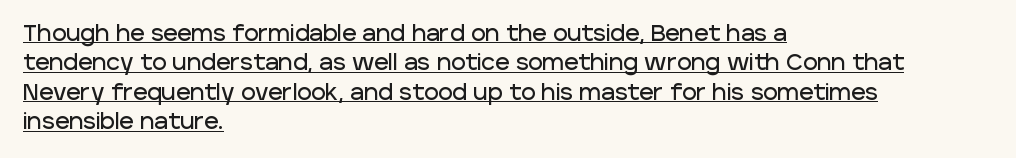
In terms of posture, this sample is upright. Honestly, the underline is the first thing you notice here. Successive baselines arrive at the customary interval. Line beginnings align vertically; line endings do not. Students, note that the glyphs here touch the page at normal intervals.
